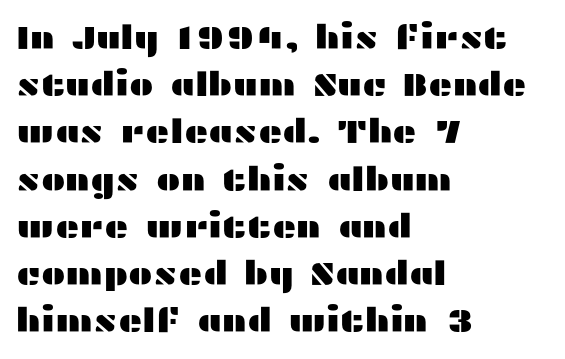
The letters sit at their default tracking, neither squeezed nor spread. Looks like regular typesetting: each glyph gets only the width it needs. Underlining? Definitely not there. Type style note: lacks serifs.
